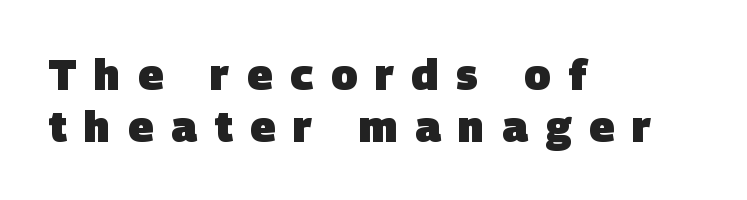
Q: Is the text bold? A: Yes.
Q: Is the typeface a serif or a sans-serif typeface? A: Sans-serif.
Q: Is the text underlined? A: No.
Q: How is the paragraph aligned? A: Left-aligned.
Q: Is the spacing between letters normal or unusually wide? A: Unusually wide.
Q: Width (condensed, normal, or wide)? A: Normal.
Q: Stroke contrast? A: Low.
Q: x-height? A: Large.
Q: Monospaced? A: No.
